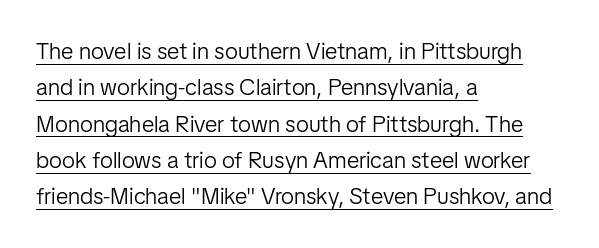
The image shows 23 px text type, upright; set left-aligned, normal line spacing (1.58x), normal letter spacing, underlined.
